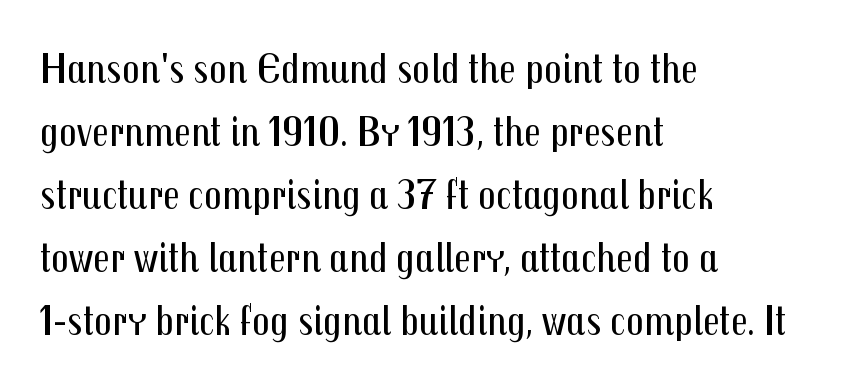
Q: Is the text bold? A: No.
Q: Is the text italic (slanted)? A: No, it is upright.
Q: Is the typeface a serif or a sans-serif typeface? A: Sans-serif.
Q: Is the text underlined? A: No.
Q: How is the paragraph aligned? A: Left-aligned.
Q: Is the spacing between letters normal or unusually wide? A: Normal.
Q: Is the spacing between lines tight, normal or loose? A: Normal.
Q: Width (condensed, normal, or wide)? A: Condensed.
Q: Stroke contrast? A: Medium.
Q: x-height? A: Medium.
Q: Monospaced? A: No.
